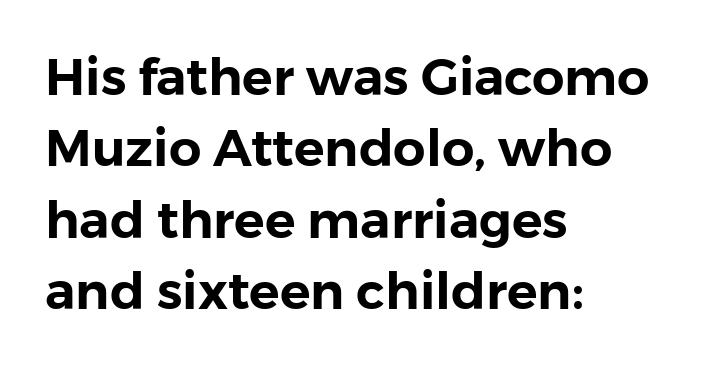
Q: Is the text italic (slanted)? A: No, it is upright.
Q: Is the typeface a serif or a sans-serif typeface? A: Sans-serif.
Q: Is the text underlined? A: No.
Q: How is the paragraph aligned? A: Left-aligned.
Q: Is the spacing between letters normal or unusually wide? A: Normal.
Q: Is the spacing between lines tight, normal or loose? A: Normal.
Q: Width (condensed, normal, or wide)? A: Normal.
Q: Stroke contrast? A: Low.
Q: x-height? A: Medium.
Q: Monospaced? A: No.
